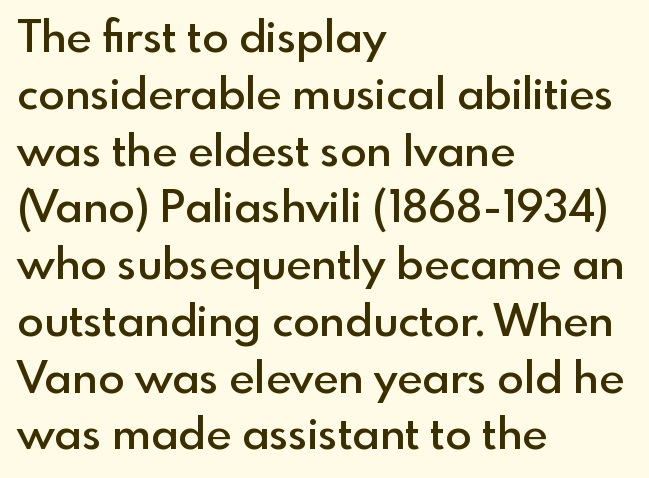
Each line starts at the same left margin while the right side varies. Proportional: the letters do not fall into vertical columns. In terms of letterspacing, this is plain default setting. Vertical strokes here are truly vertical. The rendering uses a moderate line-height, typical for paragraphs.
